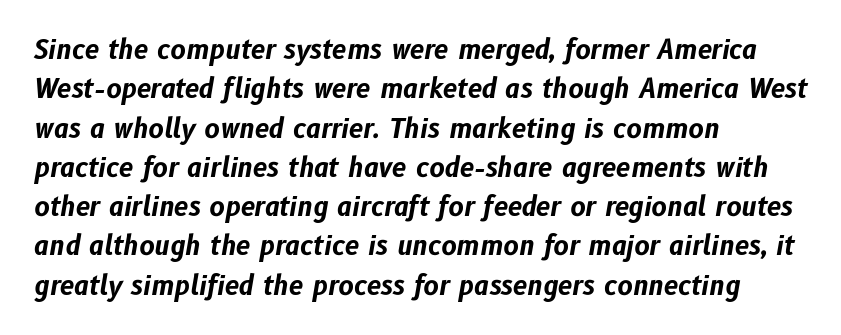
{"italic": "yes", "lean": "right", "slant_degrees": 10, "bold": "yes", "underline": "no", "align": "left", "line_spacing": "normal", "line_spacing_ratio": 1.51, "letter_spacing": "normal", "letter_spacing_em": 0.0, "glyph_px": 26}
